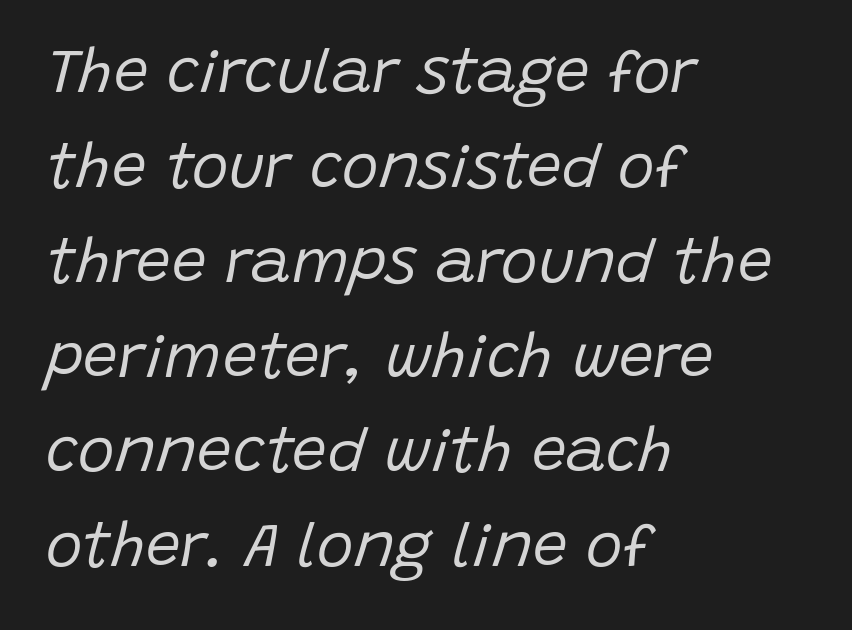
{"italic": "yes", "lean": "right", "slant_degrees": 15, "bold": "no", "weight": "regular", "width": "normal", "stroke_contrast": "low", "x_height": "large", "monospaced": "no", "underline": "no", "align": "left", "line_spacing": "normal", "line_spacing_ratio": 1.53, "letter_spacing": "normal", "letter_spacing_em": 0.0, "glyph_px": 62}
